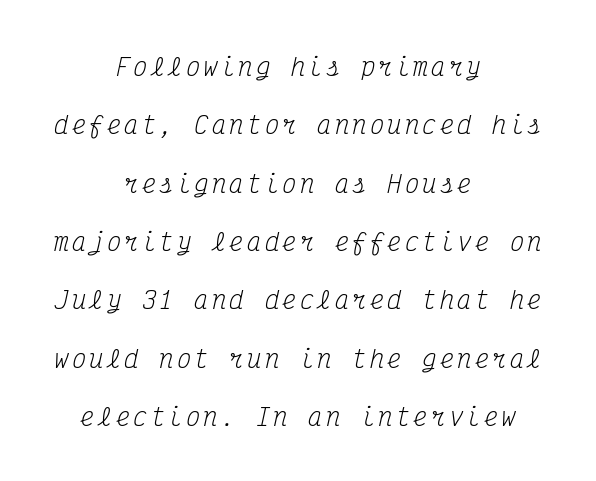
The image shows 24 px text type, italic (leaning right); set centered, loose line spacing (2.43x), not underlined.
